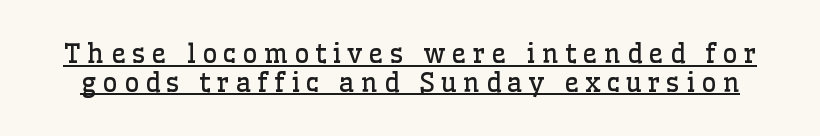
The image shows 26 px text type, upright; set tight line spacing (1.1x), unusually wide letter spacing (+0.24 em), underlined.
